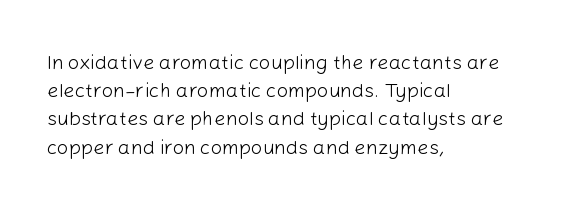
The image shows 20 px text type, upright; set left-aligned, normal line spacing (1.41x), normal letter spacing, not underlined.
